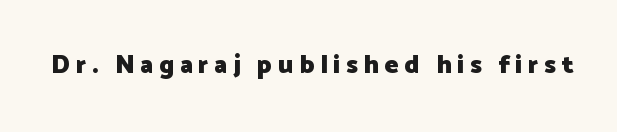
The image shows 26 px bold type, upright; set unusually wide letter spacing (+0.21 em), not underlined.
